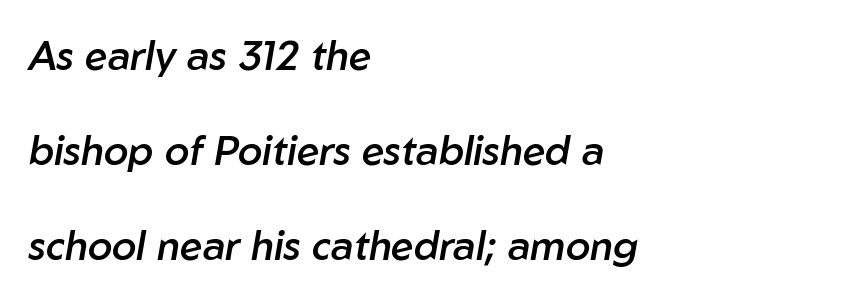
{"italic": "yes", "lean": "right", "slant_degrees": 10, "bold": "semi", "weight": "semibold", "width": "normal", "stroke_contrast": "low", "x_height": "medium", "monospaced": "no", "underline": "no", "align": "left", "line_spacing": "loose", "line_spacing_ratio": 2.38, "letter_spacing": "normal", "letter_spacing_em": 0.0, "glyph_px": 40}
